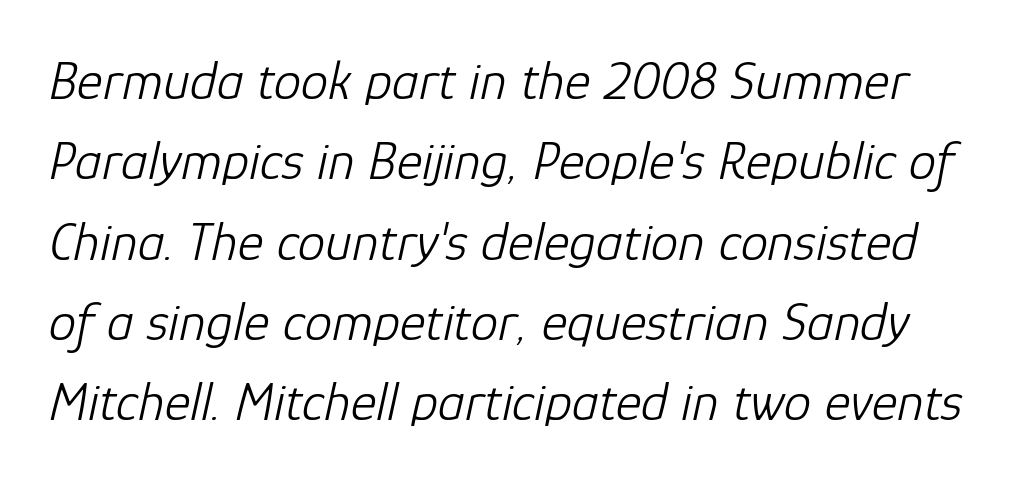
The image shows 55 px light type, italic (leaning right); set normal line spacing (1.46x), normal letter spacing, not underlined; low stroke contrast and a medium x-height.
